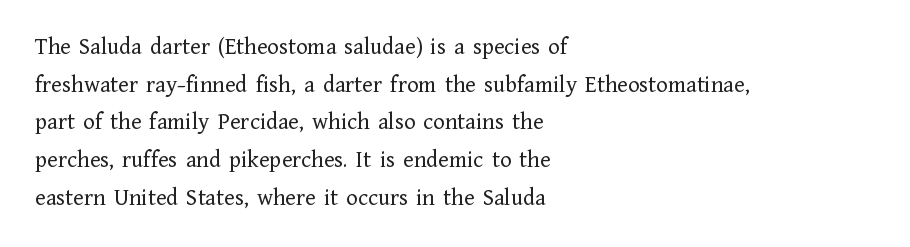
Q: Is the text bold? A: No.
Q: Is the text italic (slanted)? A: No, it is upright.
Q: Is the text underlined? A: No.
Q: How is the paragraph aligned? A: Left-aligned.
Q: Is the spacing between letters normal or unusually wide? A: Normal.
Q: Is the spacing between lines tight, normal or loose? A: Normal.
